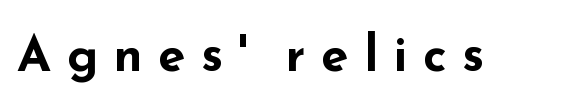
Q: Is the text bold? A: Yes.
Q: Is the text italic (slanted)? A: No, it is upright.
Q: Is the typeface a serif or a sans-serif typeface? A: Sans-serif.
Q: Is the text underlined? A: No.
Q: Is the spacing between letters normal or unusually wide? A: Unusually wide.
Q: Width (condensed, normal, or wide)? A: Wide.
Q: Stroke contrast? A: Low.
Q: x-height? A: Small.
Q: Monospaced? A: No.
